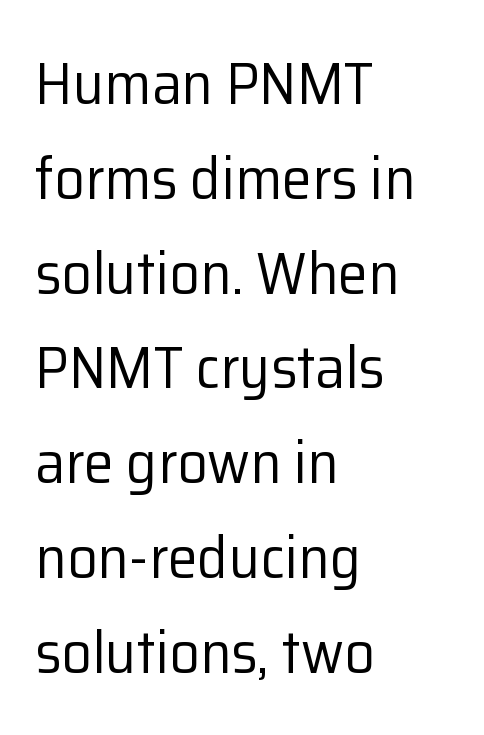
Is there any slant? The stems are plumb. The face used here is rendered with its standard letterfit. Here the designer chose a conventional face with non-uniform glyph widths. Reading down the block, your eye returns to a fixed left position each line. Regular leading. Honestly, there is no underline to notice here at all.
